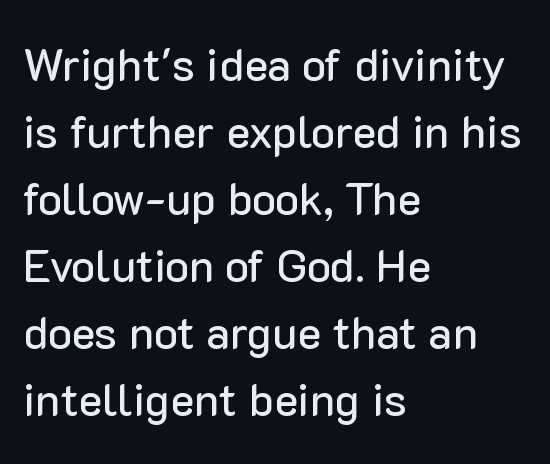
Underline: absent. A typesetter would label this face a sans. Layout note: lines flush left. Note the varied advance widths — an 'i' is clearly narrower than an 'm'. Vertically, the passage feels balanced, rows spaced as you'd expect.
